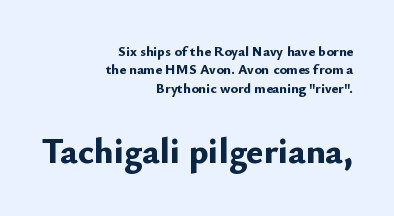
Q: Is the text bold? A: Yes.
Q: Is the text italic (slanted)? A: No, it is upright.
Q: Is the typeface a serif or a sans-serif typeface? A: Sans-serif.
Q: Is the text underlined? A: No.
Q: How is the paragraph aligned? A: Right-aligned.
Q: Is the spacing between letters normal or unusually wide? A: Normal.
Q: Is the spacing between lines tight, normal or loose? A: Normal.
Q: Which block of text is set in a larger size, the first (top) or the second (bottom)? A: The second (bottom) one.
Q: Width (condensed, normal, or wide)? A: Normal.
Q: Stroke contrast? A: Low.
Q: x-height? A: Small.
Q: Monospaced? A: No.
